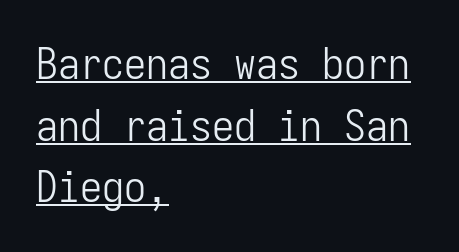
The typesetter chose a ragged-right arrangement here. Is there an underline? Yes — a line sits under the letters. This is the regular roman posture of the typeface. The rendering uses typewriter-style spacing with identical character cells. The rows are spaced the way most documents space them. Words appear dense and cohesive because spacing is normal.
